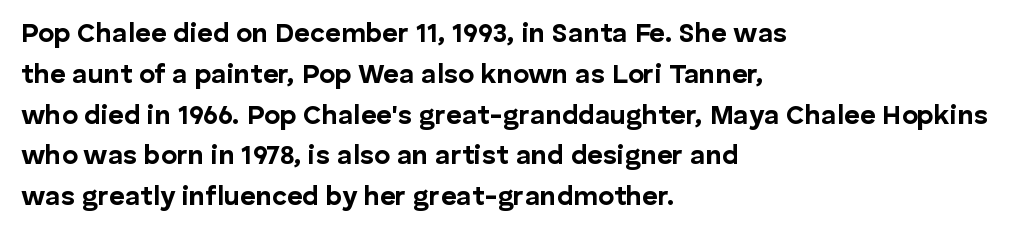
This is the regular roman posture of the typeface. Regarding leading, the lines here are spaced in the standard way. Heft: maximum for text — a bold. The specimen omits any rule beneath the text block's lines.
